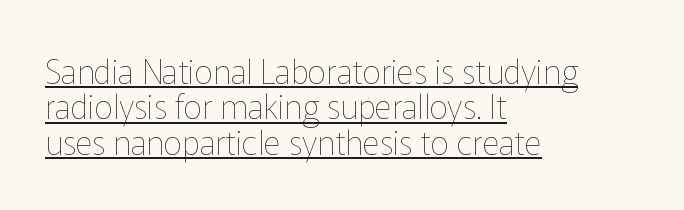
The image shows 33 px thin type, upright; set left-aligned, tight line spacing (1.07x), normal letter spacing, underlined; low stroke contrast and a medium x-height.
